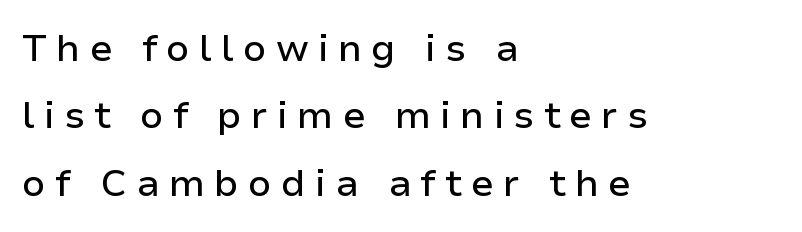
Q: Is the text italic (slanted)? A: No, it is upright.
Q: Is the typeface a serif or a sans-serif typeface? A: Sans-serif.
Q: Is the text underlined? A: No.
Q: How is the paragraph aligned? A: Left-aligned.
Q: Is the spacing between letters normal or unusually wide? A: Unusually wide.
Q: Width (condensed, normal, or wide)? A: Normal.
Q: Stroke contrast? A: Low.
Q: x-height? A: Medium.
Q: Monospaced? A: No.
